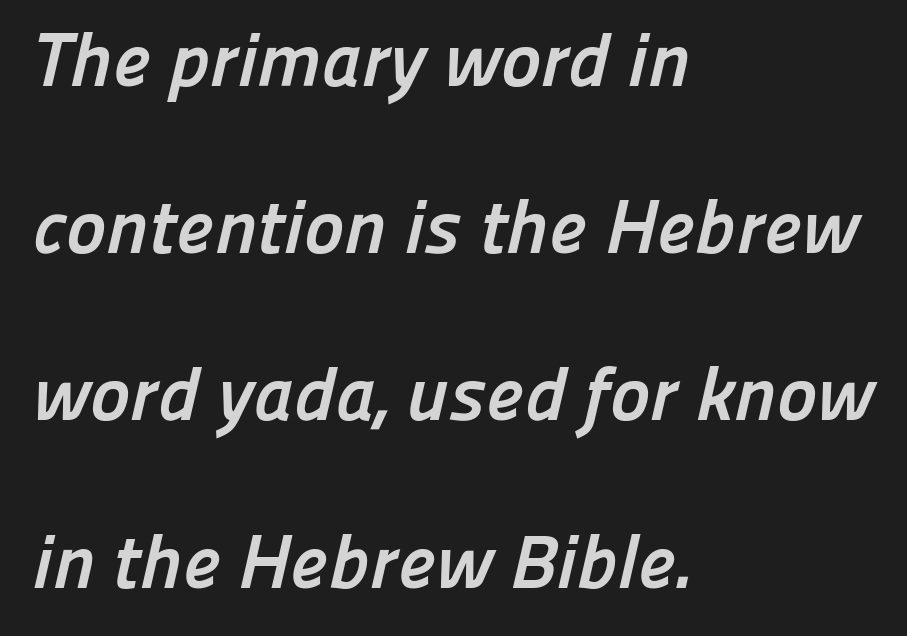
The image shows 76 px semibold sans-serif type; set left-aligned, loose line spacing (2.2x), normal letter spacing, not underlined; low stroke contrast and a medium x-height.
